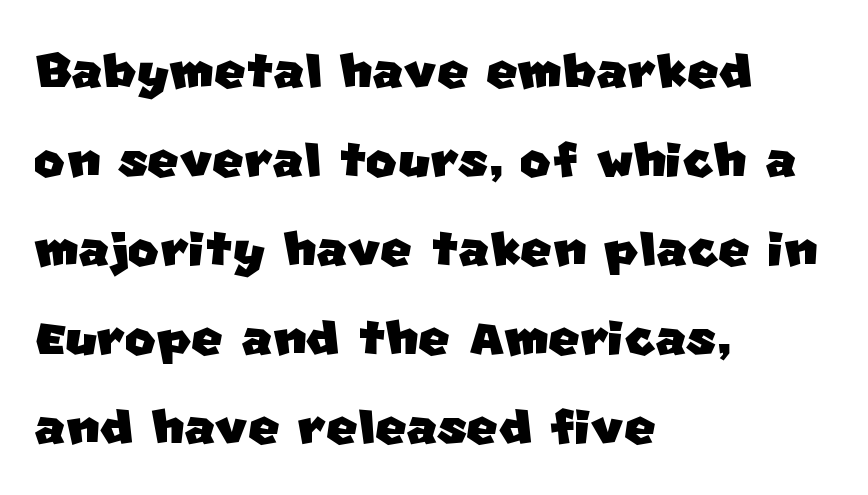
{"serif": "no", "width": "normal", "stroke_contrast": "low", "x_height": "large", "monospaced": "no", "underline": "no", "align": "left", "line_spacing": "normal", "line_spacing_ratio": 1.33, "letter_spacing": "normal", "letter_spacing_em": 0.0, "glyph_px": 67}
